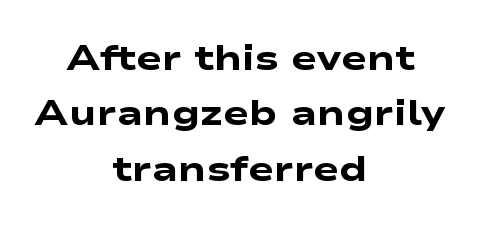
Q: Is the text bold? A: Yes.
Q: Is the typeface a serif or a sans-serif typeface? A: Sans-serif.
Q: Is the text underlined? A: No.
Q: How is the paragraph aligned? A: Centered.
Q: Is the spacing between letters normal or unusually wide? A: Normal.
Q: Is the spacing between lines tight, normal or loose? A: Normal.
Q: Width (condensed, normal, or wide)? A: Wide.
Q: Stroke contrast? A: Low.
Q: x-height? A: Medium.
Q: Monospaced? A: No.
